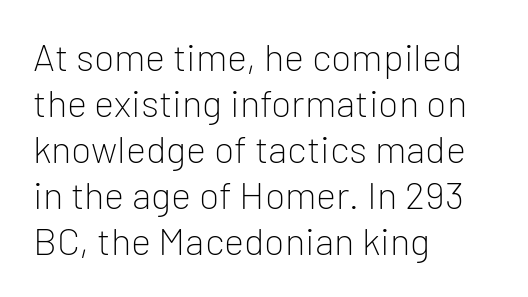
Spacing between characters is what you'd get straight out of the box. A typesetter would label this face a sans. Is this a fixed-width face? No — the glyphs have proportional, varying widths. Nothing heavy about these letters — not bold at all.
